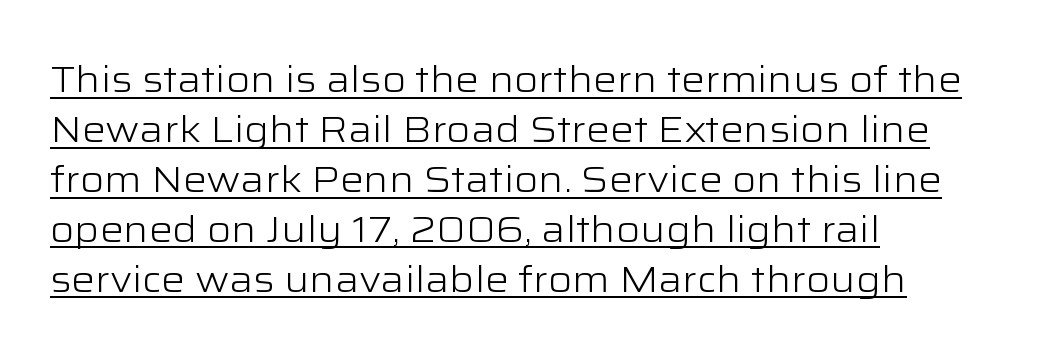
The image shows 37 px light, wide sans-serif type, upright; set left-aligned, normal line spacing (1.35x), normal letter spacing, underlined; low stroke contrast and a medium x-height.
